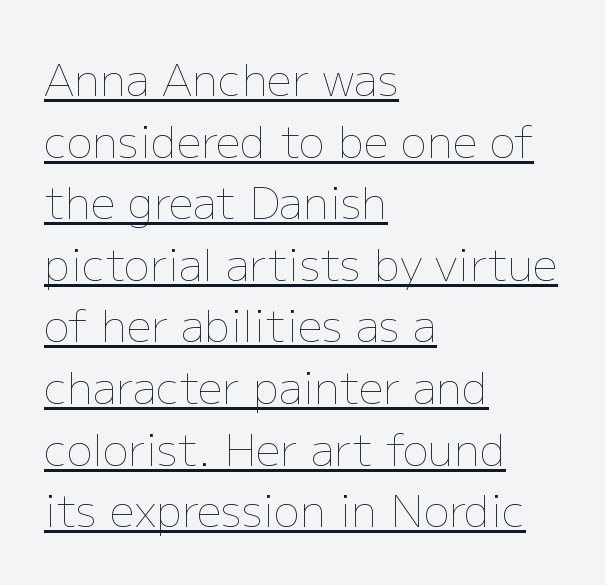
Q: Is the text bold? A: No.
Q: Is the text italic (slanted)? A: No, it is upright.
Q: Is the text underlined? A: Yes.
Q: How is the paragraph aligned? A: Left-aligned.
Q: Is the spacing between letters normal or unusually wide? A: Normal.
Q: Is the spacing between lines tight, normal or loose? A: Normal.
Q: Width (condensed, normal, or wide)? A: Normal.
Q: Stroke contrast? A: Low.
Q: x-height? A: Medium.
Q: Monospaced? A: No.
